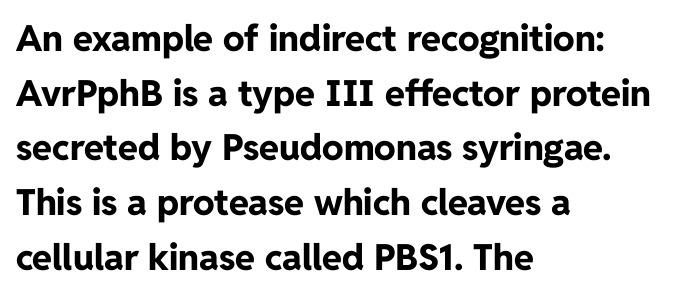
The image shows 36 px bold sans-serif type, upright; set left-aligned, normal line spacing (1.52x), normal letter spacing, not underlined; low stroke contrast and a medium x-height.
